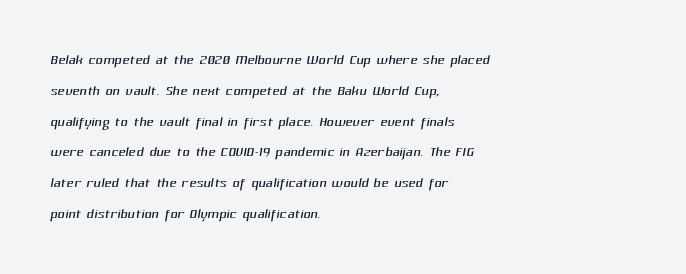
Q: Is the text bold? A: No.
Q: Is the text underlined? A: No.
Q: How is the paragraph aligned? A: Left-aligned.
Q: Is the spacing between letters normal or unusually wide? A: Normal.
Q: Is the spacing between lines tight, normal or loose? A: Normal.
